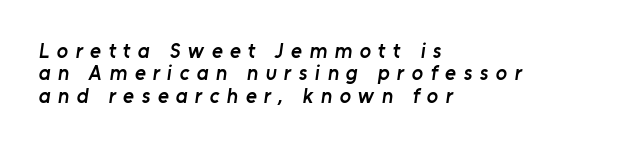
{"bold": "semi", "underline": "no", "align": "left", "line_spacing": "tight", "line_spacing_ratio": 1.06, "letter_spacing": "wide", "letter_spacing_em": 0.35, "glyph_px": 21}
